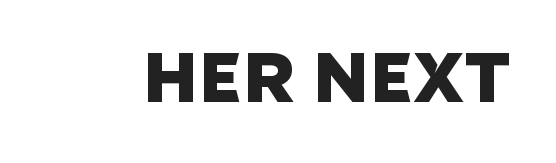
The image shows 70 px sans-serif type; set normal letter spacing, not underlined; low stroke contrast and a large x-height.
